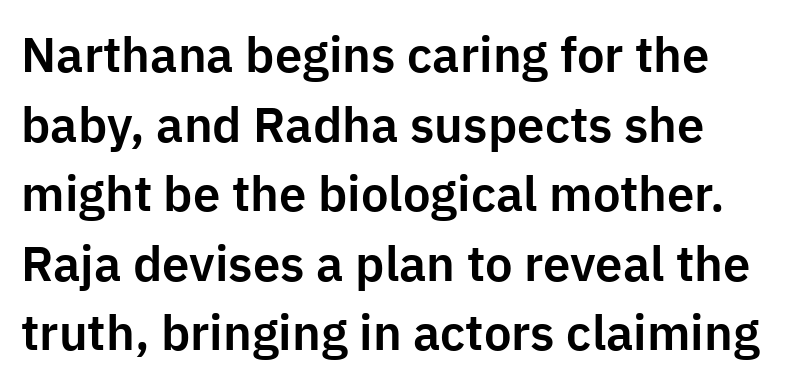
Q: Is the text italic (slanted)? A: No, it is upright.
Q: Is the typeface a serif or a sans-serif typeface? A: Sans-serif.
Q: Is the text underlined? A: No.
Q: How is the paragraph aligned? A: Left-aligned.
Q: Is the spacing between letters normal or unusually wide? A: Normal.
Q: Is the spacing between lines tight, normal or loose? A: Normal.
Q: Width (condensed, normal, or wide)? A: Normal.
Q: Stroke contrast? A: Low.
Q: x-height? A: Medium.
Q: Monospaced? A: No.
